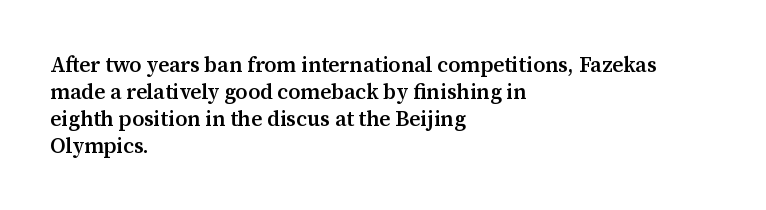
{"italic": "no", "bold": "semi", "underline": "no", "align": "left", "line_spacing": "normal", "line_spacing_ratio": 1.28, "letter_spacing": "normal", "letter_spacing_em": 0.0, "glyph_px": 21}
